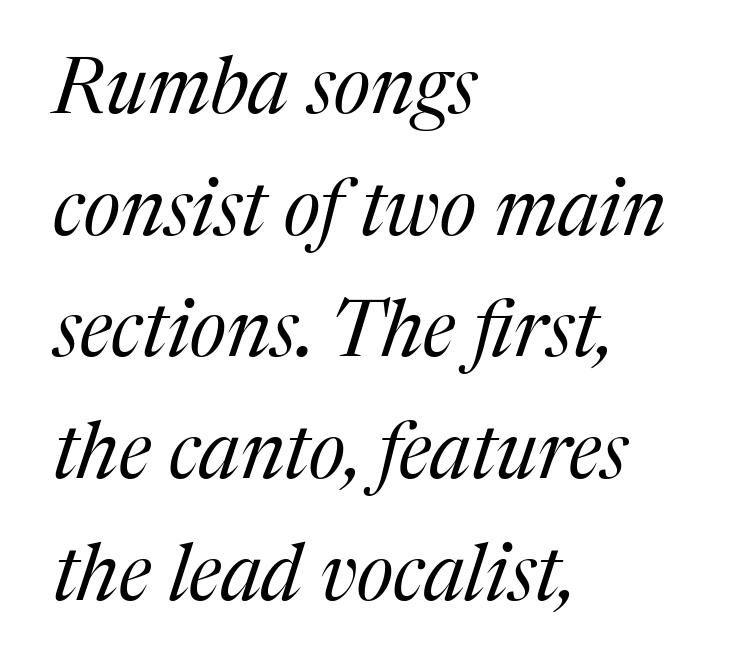
The image shows 78 px regular-weight serif type, italic (leaning right); set left-aligned, normal line spacing (1.56x), normal letter spacing, not underlined; medium stroke contrast and a medium x-height.
